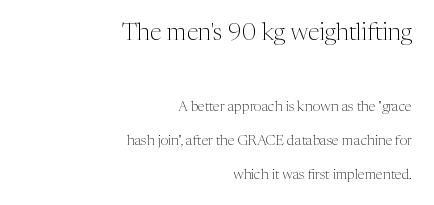
The space directly below the letters is spotless. The setting favours the right margin, as signatures and pull-quotes sometimes do. Stroke mass is kept to a normal reading level or below. The more generous point size was reserved for the upper chunk. Honestly, the letter spacing is just normal — you wouldn't notice it.
